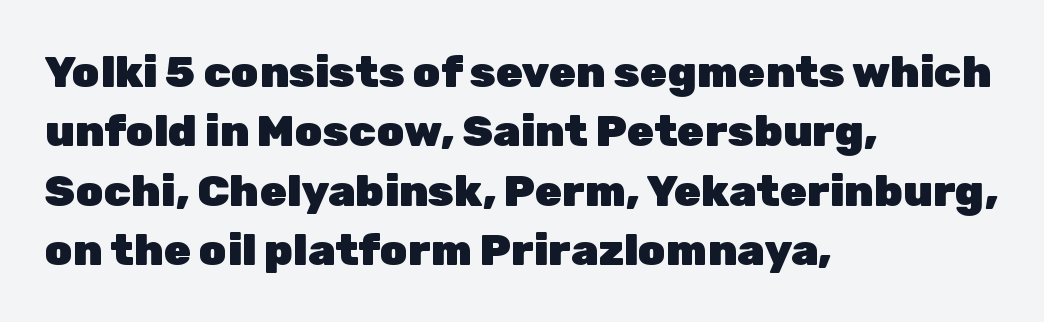
Bare-footed words on every line. The rendering keeps characters at their native spacing. A student would call this left alignment; a typographer would say flush left, rag right. Type style note: lacks serifs.
